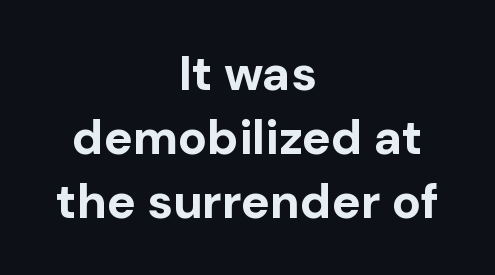
The image shows 48 px bold sans-serif type, upright; set centered, normal line spacing (1.33x), normal letter spacing, not underlined; low stroke contrast and a medium x-height.
